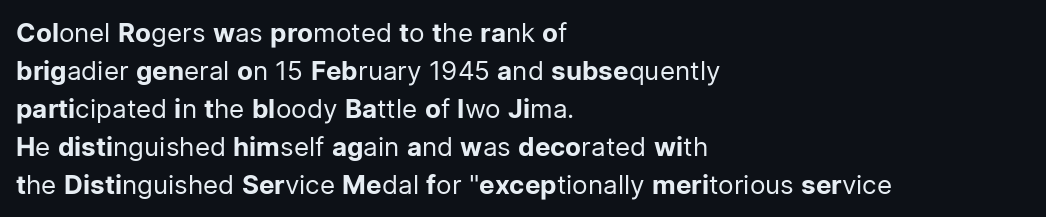
The image shows 26 px text type, upright; set left-aligned, normal line spacing (1.46x), normal letter spacing, not underlined.
